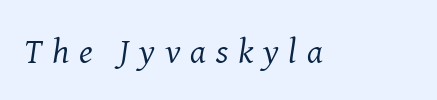
The image shows 35 px regular-weight serif type, italic (leaning right); set unusually wide letter spacing (+0.28 em), not underlined; medium stroke contrast and a medium x-height.
